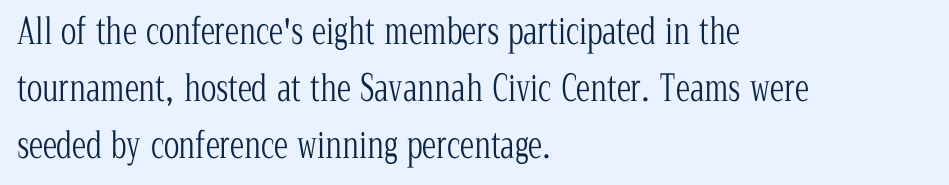
The rendering uses natural spacing where letterforms have individual widths. The typesetting does not lean heavy: it is not bold. The ragged edge is on the right, which tells us the setting is flush left. Anything drawn beneath the words? Only blank space. The font's upright variant was chosen for this text. Rows of type keep a routine distance in the vertical direction.
